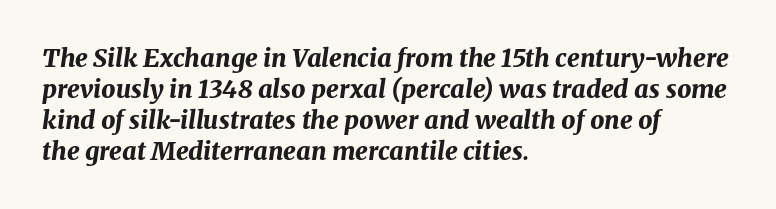
{"italic": "yes", "lean": "right", "slant_degrees": 8, "bold": "yes", "underline": "no", "align": "left", "line_spacing_ratio": 1.24, "letter_spacing": "normal", "letter_spacing_em": 0.0, "glyph_px": 25}
